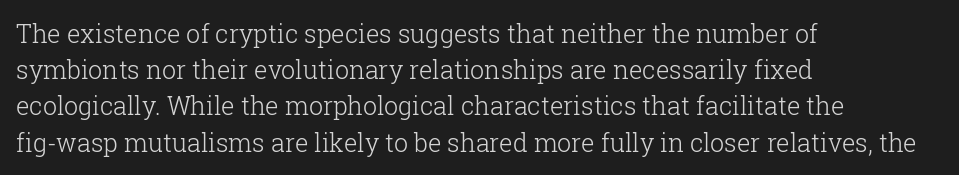
The image shows 25 px text type, upright; set left-aligned, normal line spacing (1.45x), normal letter spacing, not underlined.
